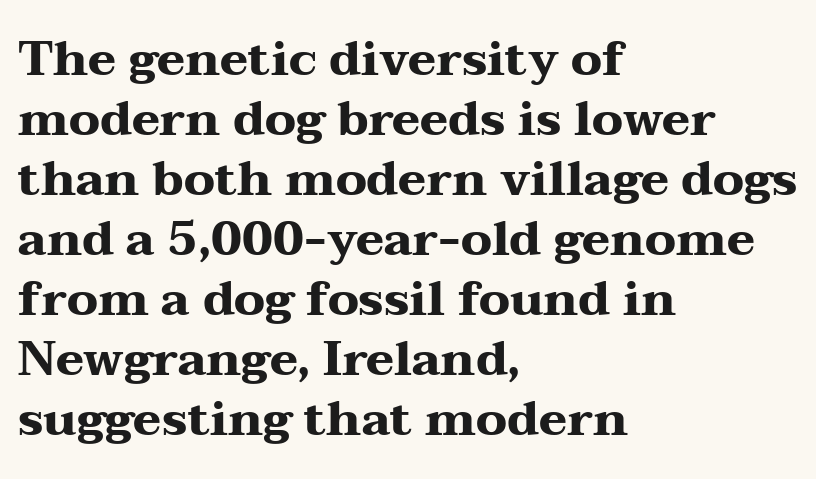
{"serif": "yes", "italic": "no", "bold": "yes", "weight": "heavy", "width": "wide", "stroke_contrast": "medium", "x_height": "medium", "monospaced": "no", "underline": "no", "align": "left", "line_spacing": "normal", "line_spacing_ratio": 1.25, "letter_spacing": "normal", "letter_spacing_em": 0.0, "glyph_px": 48}
